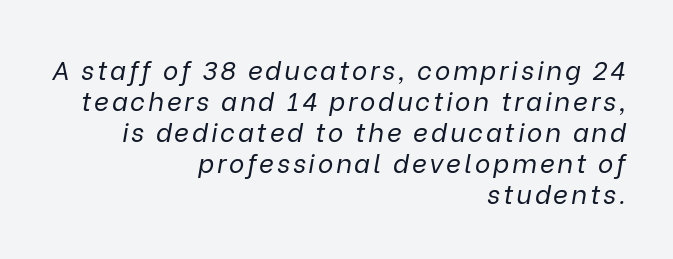
{"italic": "yes", "lean": "right", "slant_degrees": 9, "bold": "no", "underline": "no", "align": "right", "line_spacing_ratio": 1.19, "glyph_px": 26}
